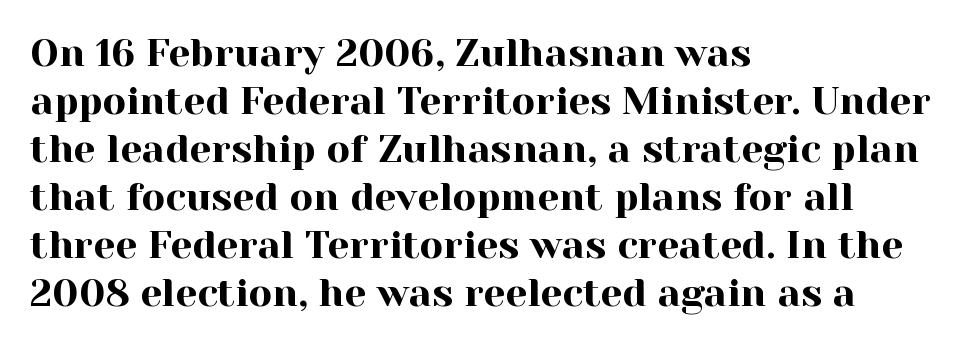
Q: Is the text italic (slanted)? A: No, it is upright.
Q: Is the typeface a serif or a sans-serif typeface? A: Serif.
Q: Is the text underlined? A: No.
Q: How is the paragraph aligned? A: Left-aligned.
Q: Is the spacing between letters normal or unusually wide? A: Normal.
Q: Width (condensed, normal, or wide)? A: Normal.
Q: x-height? A: Medium.
Q: Monospaced? A: No.
